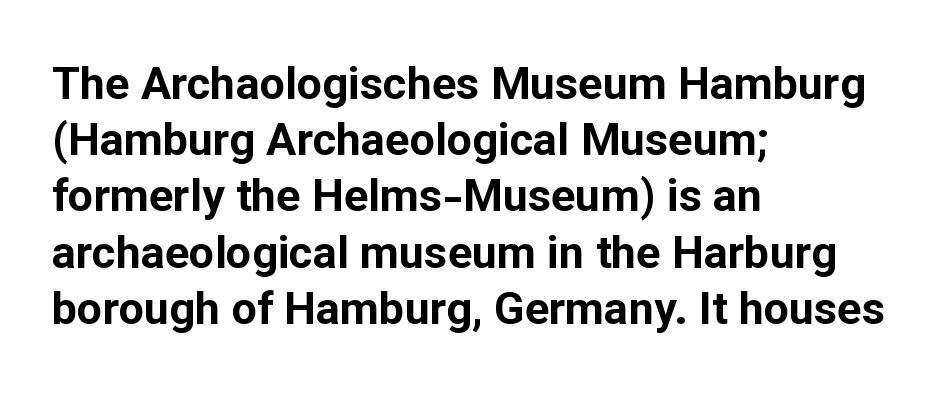
Anything drawn beneath the words? Only blank space. The line texture is even and compact thanks to regular tracking. Proportional: the letters do not fall into vertical columns. Plenty of ink on the page — the face is bold. The type sits square on the baseline with zero lean. Grotesque or geometric, the face here clearly has no serifs.
